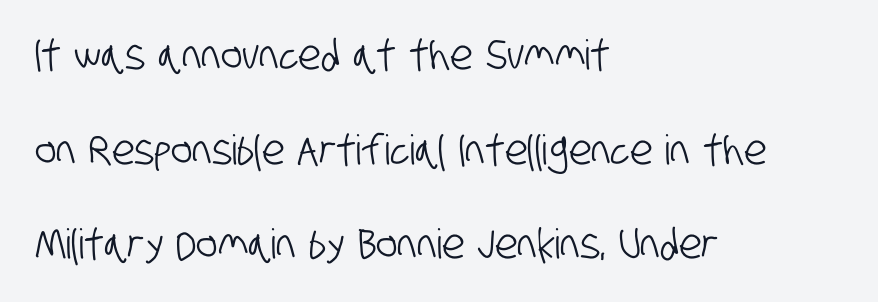
Honestly, there is no underline to notice here at all. In terms of letterspacing, this is plain default setting. Line beginnings align vertically; line endings do not. This is sans-serif lettering, the kind often seen on screens and signage. The space between consecutive lines is lavish.
